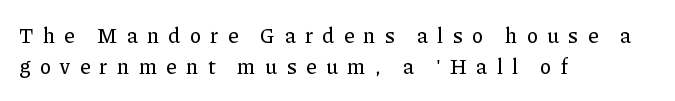
A normal amount of white space separates one row of letters from the next. Only glyphs here, with clear space below each row. Letter spacing: wide. The specimen reads as upright at a glance.
